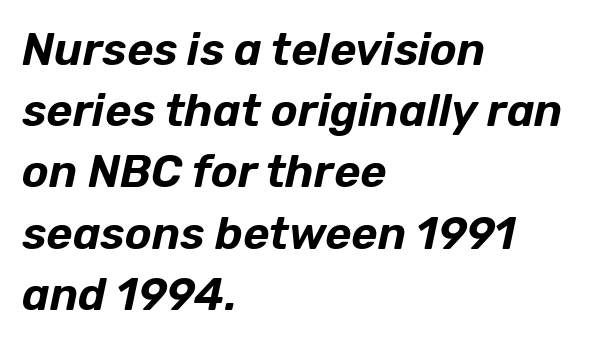
{"italic": "yes", "lean": "right", "slant_degrees": 12, "width": "normal", "stroke_contrast": "low", "x_height": "medium", "monospaced": "no", "underline": "no", "align": "left", "line_spacing": "normal", "line_spacing_ratio": 1.36, "letter_spacing": "normal", "letter_spacing_em": 0.0, "glyph_px": 45}
